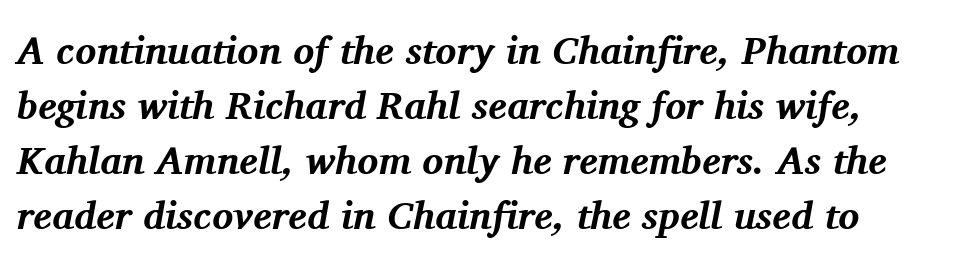
{"serif": "yes", "italic": "yes", "lean": "right", "slant_degrees": 11, "bold": "yes", "weight": "bold", "width": "normal", "stroke_contrast": "medium", "x_height": "medium", "monospaced": "no", "underline": "no", "line_spacing": "normal", "line_spacing_ratio": 1.41, "letter_spacing": "normal", "letter_spacing_em": 0.0, "glyph_px": 39}
